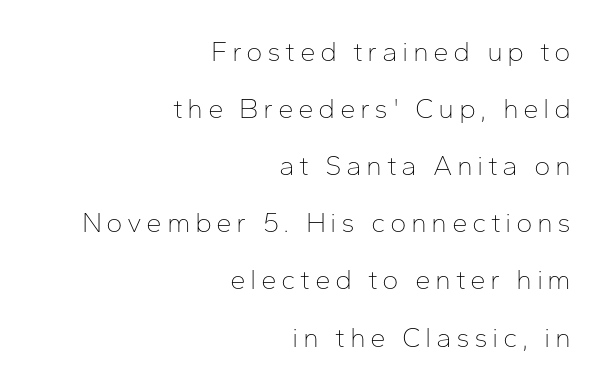
Q: Is the text bold? A: No.
Q: Is the text italic (slanted)? A: No, it is upright.
Q: Is the typeface a serif or a sans-serif typeface? A: Sans-serif.
Q: Is the text underlined? A: No.
Q: How is the paragraph aligned? A: Right-aligned.
Q: Is the spacing between lines tight, normal or loose? A: Loose.
Q: Width (condensed, normal, or wide)? A: Normal.
Q: Stroke contrast? A: Low.
Q: x-height? A: Medium.
Q: Monospaced? A: No.
